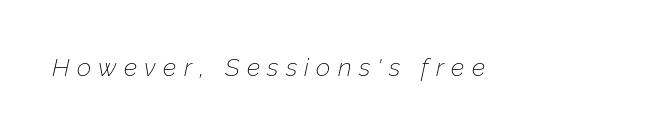
If you drew a line through each stem, it would be angled. Each stroke keeps to a modest, everyday thickness or less. The rendering inserts visible extra space after every character. Underlining? Definitely not there.
